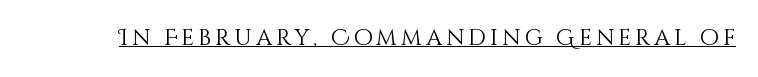
This sample uses an upright cut, with every glyph sitting square on the baseline. The face used here appears with an underline applied. Is the stroke heavy? The answer is a plain regular-or-lighter.
